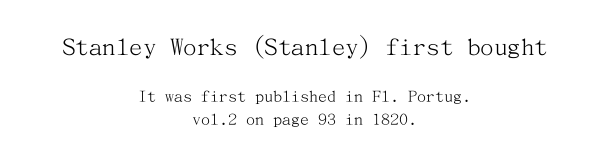
Leftover space on each line is divided equally before and after the words. Is the type heavy? It reads as light-to-regular instead. Block one is the big one; block two sits smaller underneath. Quick note: interline space is typical. There is no visible air inserted between adjacent glyphs. The area under the type is left untouched.
